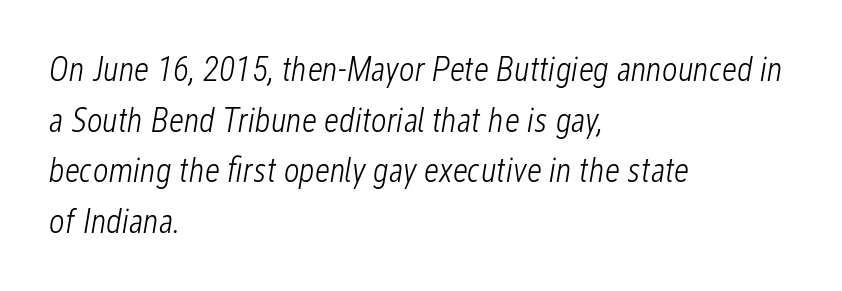
Style check: oblique. This sample keeps an unexceptional amount of space between lines. The cut favours lightness, reaching ordinary text weight at its darkest. Descenders hang freely into open space.
